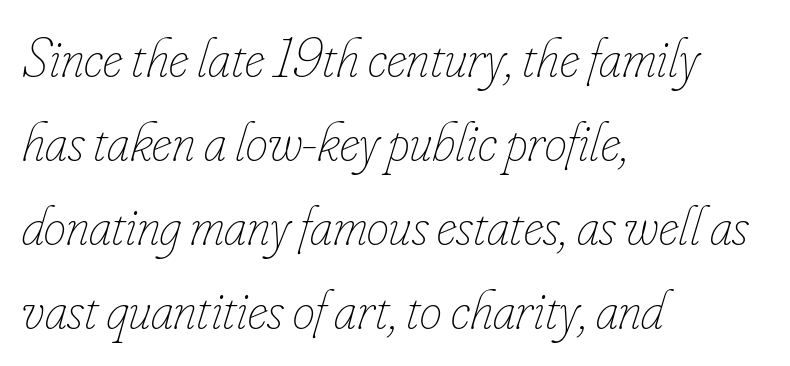
{"italic": "yes", "lean": "right", "slant_degrees": 16, "bold": "no", "weight": "thin", "width": "condensed", "stroke_contrast": "low", "x_height": "small", "monospaced": "no", "underline": "no", "align": "left", "line_spacing": "normal", "line_spacing_ratio": 1.5, "letter_spacing": "normal", "letter_spacing_em": 0.0, "glyph_px": 56}
